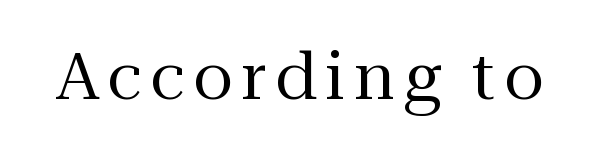
The image shows 65 px regular-weight serif type, upright; set not underlined; medium stroke contrast and a medium x-height.
